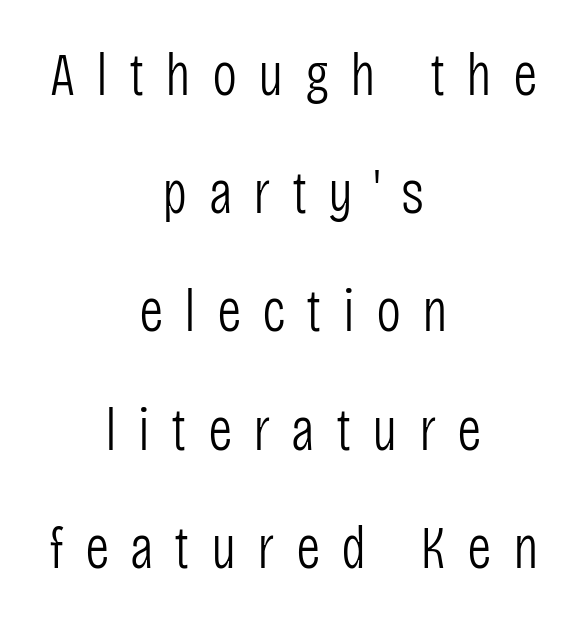
The image shows 60 px light, condensed sans-serif type, upright; set centered, loose line spacing (1.97x), unusually wide letter spacing (+0.35 em), not underlined; low stroke contrast and a large x-height.
